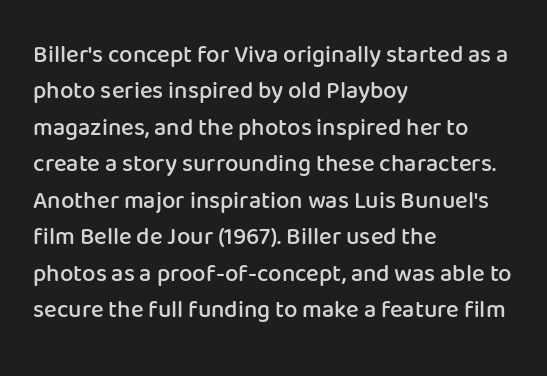
{"italic": "no", "bold": "semi", "underline": "no", "align": "left", "line_spacing": "normal", "line_spacing_ratio": 1.52, "letter_spacing": "normal", "letter_spacing_em": 0.0, "glyph_px": 24}
